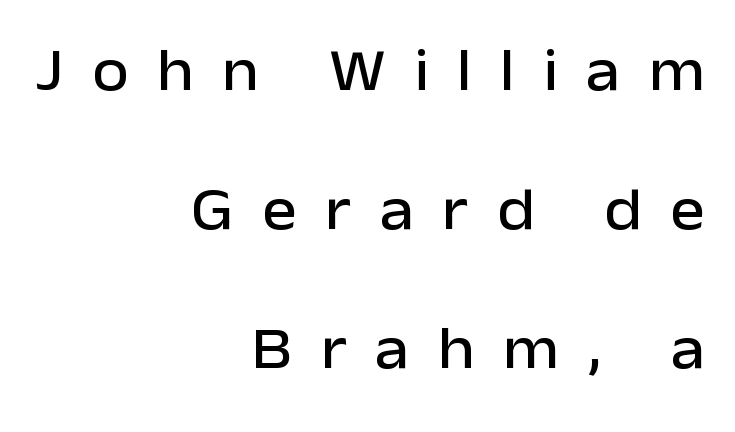
Q: Is the text italic (slanted)? A: No, it is upright.
Q: Is the typeface a serif or a sans-serif typeface? A: Sans-serif.
Q: Is the text underlined? A: No.
Q: How is the paragraph aligned? A: Right-aligned.
Q: Is the spacing between letters normal or unusually wide? A: Unusually wide.
Q: Is the spacing between lines tight, normal or loose? A: Loose.
Q: Width (condensed, normal, or wide)? A: Normal.
Q: Stroke contrast? A: Low.
Q: x-height? A: Medium.
Q: Monospaced? A: No.
